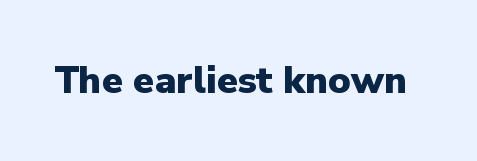
Here the designer chose a conventional face with non-uniform glyph widths. No word sits above an underline. This is roman type, the default non-slanted kind. Look at the tracking — it's just the regular setting, nothing added. Are there feet on the stems? There aren't — it's a sans. Compared with an ordinary text face, these strokes are far heavier — a full bold.
